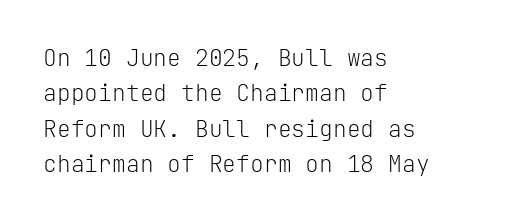
{"italic": "no", "bold": "no", "underline": "no", "align": "left", "line_spacing": "normal", "line_spacing_ratio": 1.54, "letter_spacing": "normal", "letter_spacing_em": 0.0, "glyph_px": 23}
